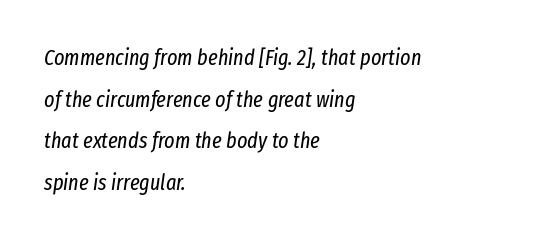
Notice how the passage keeps a crisp vertical edge on the left only. Each row of text sits above clean, open space. Compared with ordinary roman type, these characters are visibly tilted. Is the type heavy? It reads as light-to-regular instead. The letterforms sit shoulder to shoulder at normal distance.
